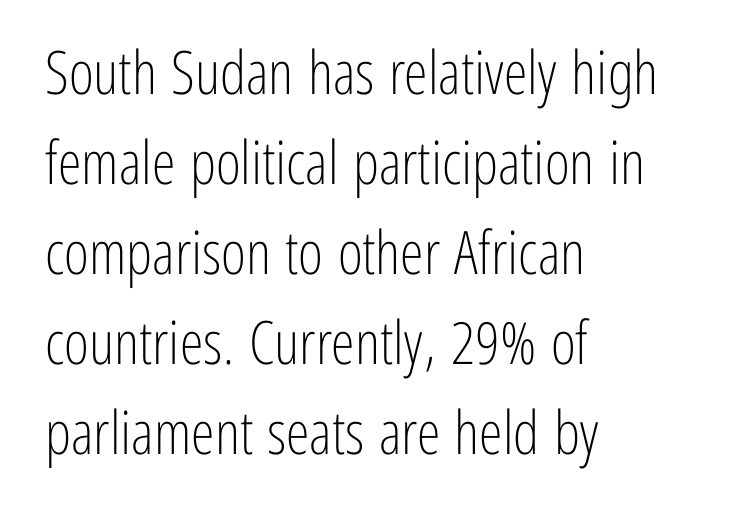
The image shows 60 px light, condensed sans-serif type, upright; set left-aligned, normal line spacing (1.5x), normal letter spacing, not underlined; low stroke contrast and a medium x-height.
